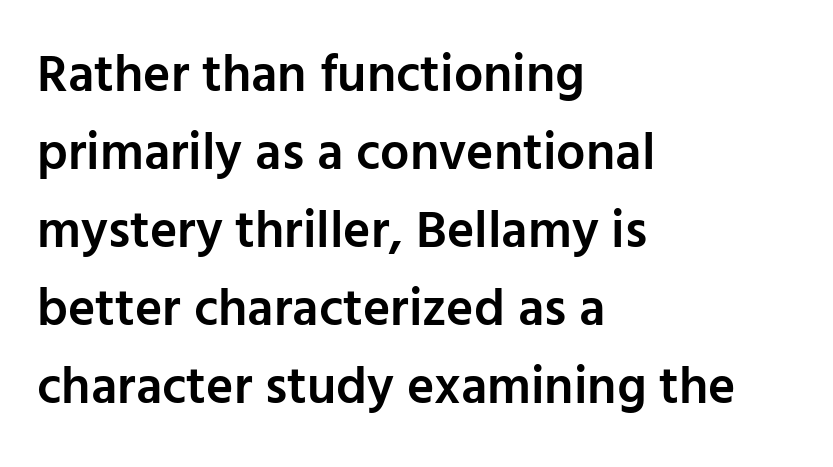
Q: Is the text bold? A: Semi-bold.
Q: Is the text italic (slanted)? A: No, it is upright.
Q: Is the typeface a serif or a sans-serif typeface? A: Sans-serif.
Q: Is the text underlined? A: No.
Q: How is the paragraph aligned? A: Left-aligned.
Q: Is the spacing between letters normal or unusually wide? A: Normal.
Q: Is the spacing between lines tight, normal or loose? A: Normal.
Q: Width (condensed, normal, or wide)? A: Normal.
Q: Stroke contrast? A: Low.
Q: x-height? A: Medium.
Q: Monospaced? A: No.
